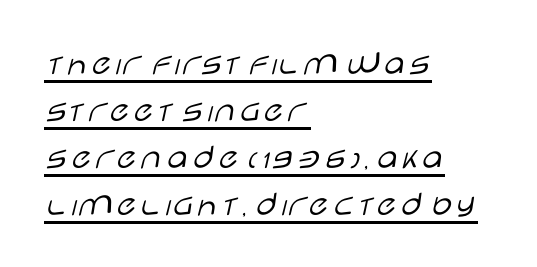
Q: Is the text bold? A: No.
Q: Is the text italic (slanted)? A: Yes.
Q: Is the typeface a serif or a sans-serif typeface? A: Sans-serif.
Q: Is the text underlined? A: Yes.
Q: How is the paragraph aligned? A: Left-aligned.
Q: Is the spacing between letters normal or unusually wide? A: Normal.
Q: Is the spacing between lines tight, normal or loose? A: Normal.
Q: Width (condensed, normal, or wide)? A: Wide.
Q: Stroke contrast? A: Low.
Q: x-height? A: Large.
Q: Monospaced? A: No.
